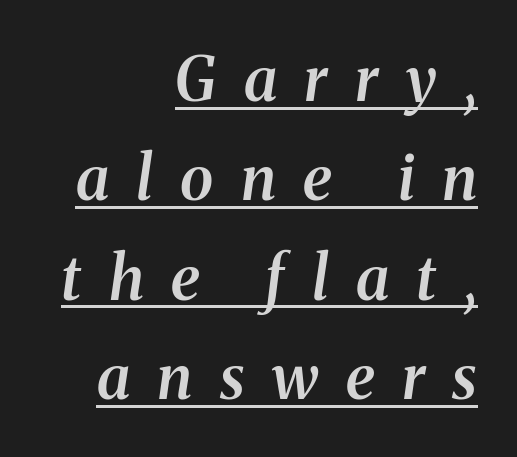
Q: Is the text bold? A: Semi-bold.
Q: Is the text italic (slanted)? A: Yes, it leans right by about 8 degrees.
Q: Is the typeface a serif or a sans-serif typeface? A: Serif.
Q: Is the text underlined? A: Yes.
Q: How is the paragraph aligned? A: Right-aligned.
Q: Is the spacing between letters normal or unusually wide? A: Unusually wide.
Q: Is the spacing between lines tight, normal or loose? A: Normal.
Q: Width (condensed, normal, or wide)? A: Normal.
Q: Stroke contrast? A: Medium.
Q: x-height? A: Medium.
Q: Monospaced? A: No.
